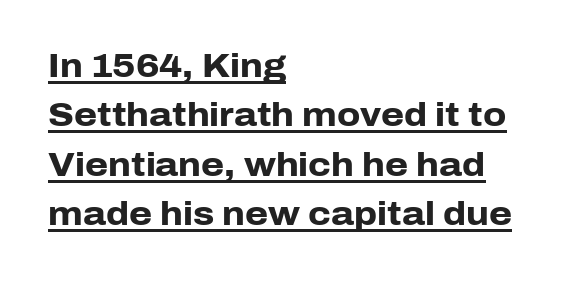
{"serif": "no", "italic": "no", "bold": "yes", "weight": "heavy", "width": "normal", "stroke_contrast": "low", "x_height": "medium", "monospaced": "no", "underline": "yes", "align": "left", "line_spacing": "normal", "line_spacing_ratio": 1.5, "letter_spacing": "normal", "letter_spacing_em": 0.0, "glyph_px": 33}
